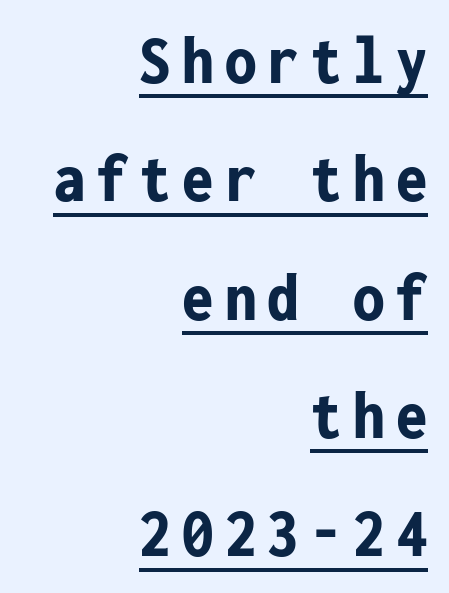
Glance below the letters and you will spot a drawn line. Horizontal alignment here is rightward, an uncommon choice for prose. A roman cut, with each character standing at attention. Notice how descenders clear the ascenders below comfortably — that's standard leading.
